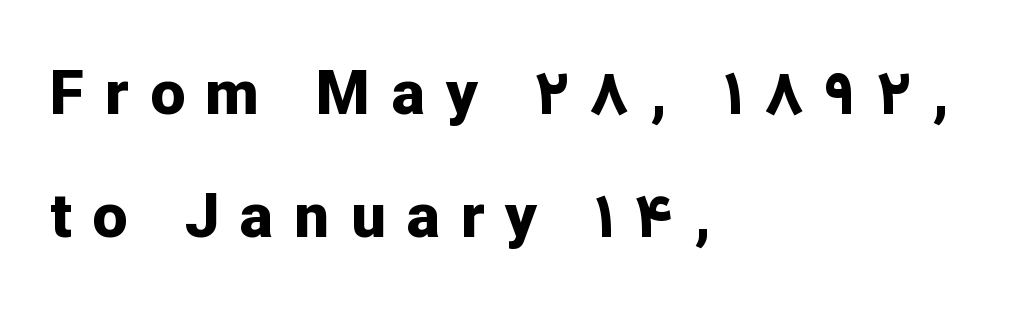
The image shows 62 px bold sans-serif type, upright; set left-aligned, loose line spacing (1.98x), unusually wide letter spacing (+0.34 em), not underlined; low stroke contrast and a medium x-height.
